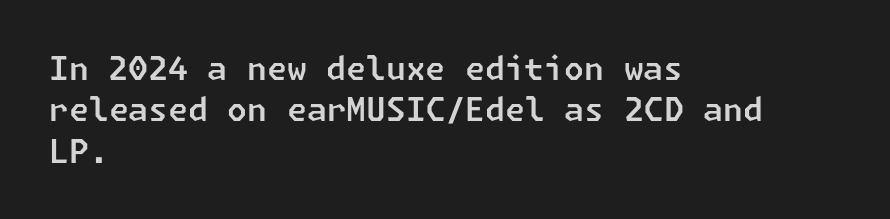
Q: Is the typeface a serif or a sans-serif typeface? A: Sans-serif.
Q: Is the text underlined? A: No.
Q: How is the paragraph aligned? A: Left-aligned.
Q: Is the spacing between letters normal or unusually wide? A: Normal.
Q: Is the spacing between lines tight, normal or loose? A: Normal.
Q: Width (condensed, normal, or wide)? A: Normal.
Q: Stroke contrast? A: Low.
Q: x-height? A: Medium.
